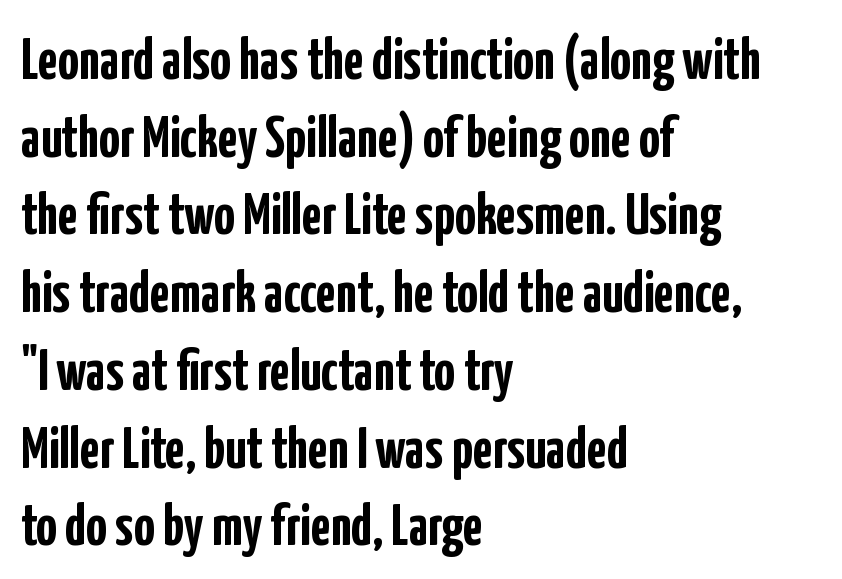
The image shows 58 px semibold, condensed sans-serif type, upright; set left-aligned, normal line spacing (1.34x), normal letter spacing, not underlined; low stroke contrast and a medium x-height.
